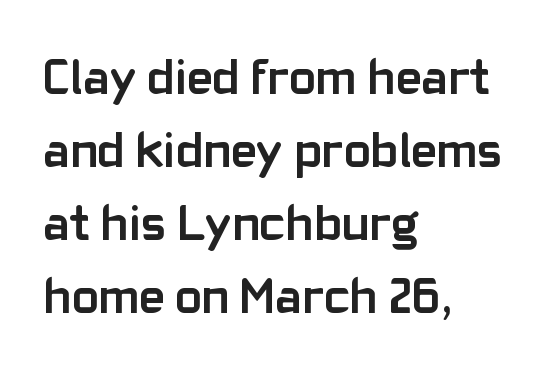
The image shows 50 px semibold sans-serif type, upright; set left-aligned, normal line spacing (1.46x), normal letter spacing, not underlined; low stroke contrast and a medium x-height.
